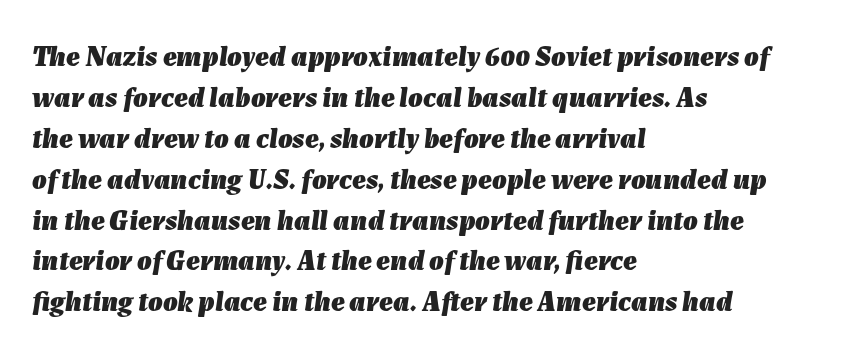
{"italic": "yes", "lean": "right", "slant_degrees": 7, "bold": "yes", "weight": "heavy", "width": "normal", "stroke_contrast": "low", "x_height": "medium", "monospaced": "no", "underline": "no", "align": "left", "line_spacing": "normal", "line_spacing_ratio": 1.41, "letter_spacing": "normal", "letter_spacing_em": 0.0, "glyph_px": 29}
